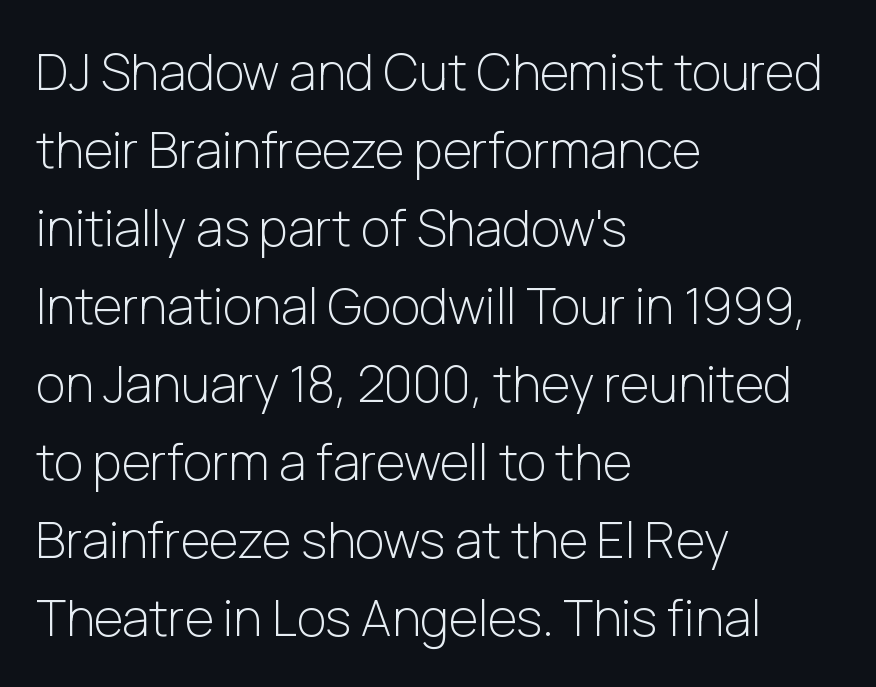
Q: Is the text bold? A: No.
Q: Is the text italic (slanted)? A: No, it is upright.
Q: Is the typeface a serif or a sans-serif typeface? A: Sans-serif.
Q: Is the text underlined? A: No.
Q: How is the paragraph aligned? A: Left-aligned.
Q: Is the spacing between letters normal or unusually wide? A: Normal.
Q: Is the spacing between lines tight, normal or loose? A: Normal.
Q: Width (condensed, normal, or wide)? A: Normal.
Q: Stroke contrast? A: Low.
Q: x-height? A: Medium.
Q: Monospaced? A: No.
